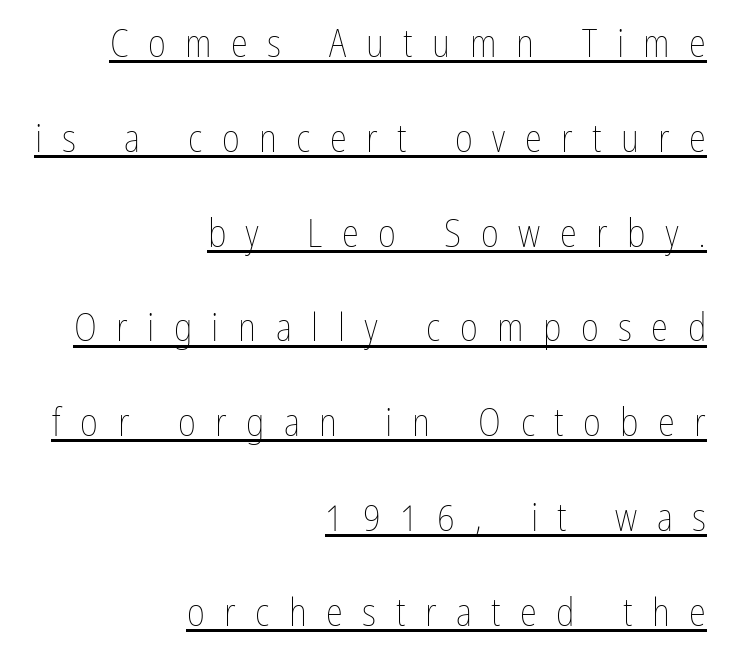
Q: Is the text bold? A: No.
Q: Is the text italic (slanted)? A: No, it is upright.
Q: Is the text underlined? A: Yes.
Q: How is the paragraph aligned? A: Right-aligned.
Q: Is the spacing between letters normal or unusually wide? A: Unusually wide.
Q: Is the spacing between lines tight, normal or loose? A: Loose.
Q: Width (condensed, normal, or wide)? A: Condensed.
Q: Stroke contrast? A: Low.
Q: x-height? A: Medium.
Q: Monospaced? A: No.
